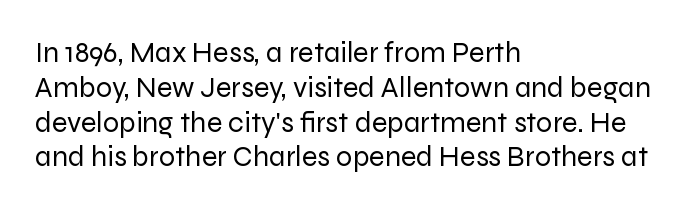
Font category for this specimen: sans-serif. The cut favours lightness, reaching ordinary text weight at its darkest. The type is set solid horizontally, with unmodified tracking. The letters stand straight up with perfectly vertical stems. The zone under the glyphs is completely vacant. Varying glyph widths throughout — classic text-font behaviour.
